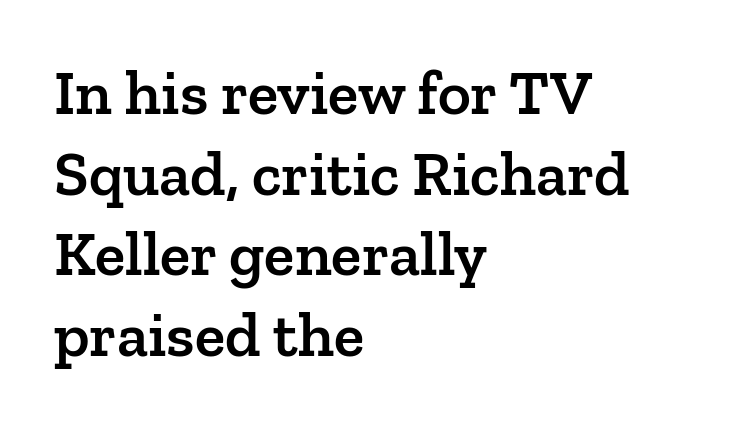
Q: Is the text bold? A: Semi-bold.
Q: Is the text italic (slanted)? A: No, it is upright.
Q: Is the typeface a serif or a sans-serif typeface? A: Serif.
Q: Is the text underlined? A: No.
Q: How is the paragraph aligned? A: Left-aligned.
Q: Is the spacing between letters normal or unusually wide? A: Normal.
Q: Is the spacing between lines tight, normal or loose? A: Normal.
Q: Width (condensed, normal, or wide)? A: Normal.
Q: Stroke contrast? A: Low.
Q: x-height? A: Medium.
Q: Monospaced? A: No.
